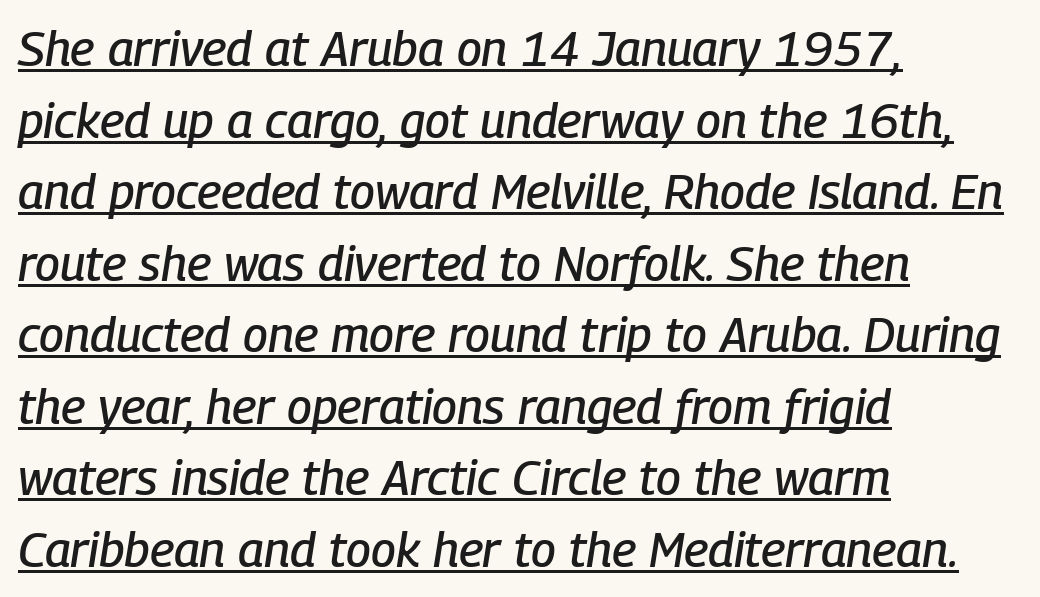
The image shows 49 px condensed type, italic (leaning right); set left-aligned, normal line spacing (1.46x), normal letter spacing, underlined; low stroke contrast and a medium x-height.
